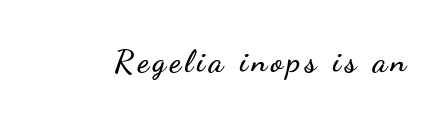
Q: Is the text italic (slanted)? A: Yes.
Q: Is the typeface a serif or a sans-serif typeface? A: Sans-serif.
Q: Is the text underlined? A: No.
Q: Width (condensed, normal, or wide)? A: Wide.
Q: Stroke contrast? A: Low.
Q: x-height? A: Small.
Q: Monospaced? A: No.
